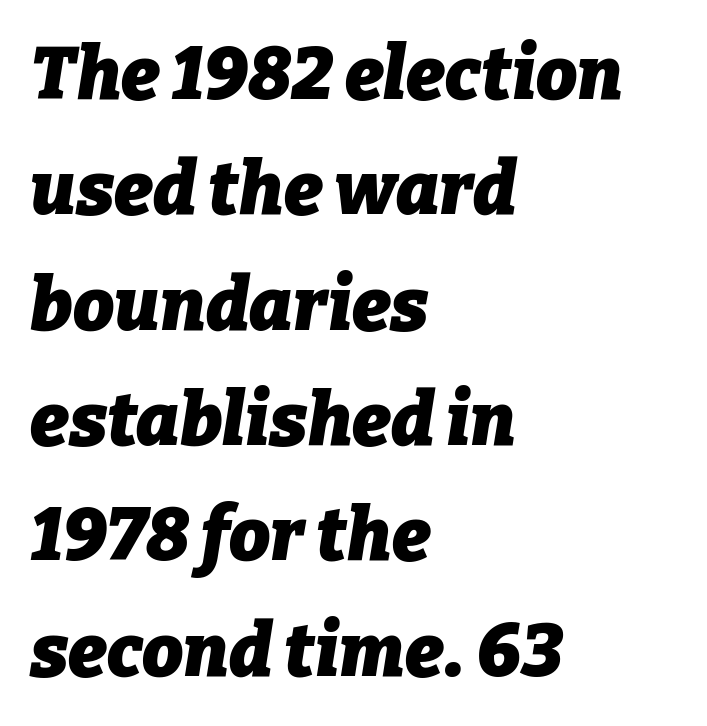
The image shows 73 px heavy type, italic (leaning right); set left-aligned, normal line spacing (1.58x), normal letter spacing, not underlined; low stroke contrast and a medium x-height.
